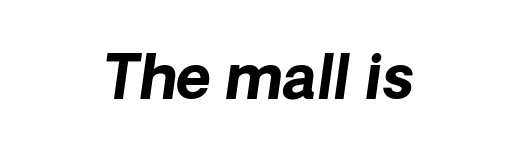
The specimen omits any rule beneath the text block's lines. The type is set solid horizontally, with unmodified tracking. A typesetter would call this proportional, since set widths differ per character. What kind of face is this? One without serifs — a sans. Plenty of ink on the page — the face is bold.
